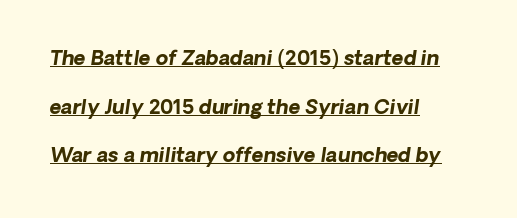
The image shows 20 px bold type, italic (leaning right); set left-aligned, loose line spacing (2.43x), normal letter spacing, underlined.
